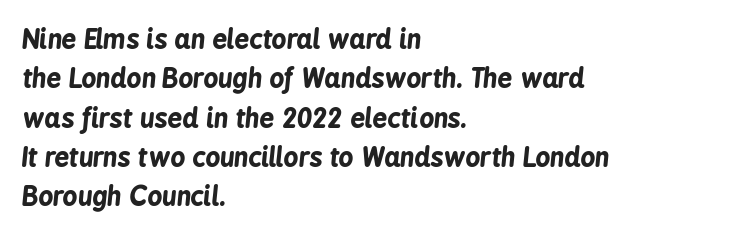
The image shows 26 px bold type, italic (leaning right); set left-aligned, normal line spacing (1.51x), normal letter spacing, not underlined.
